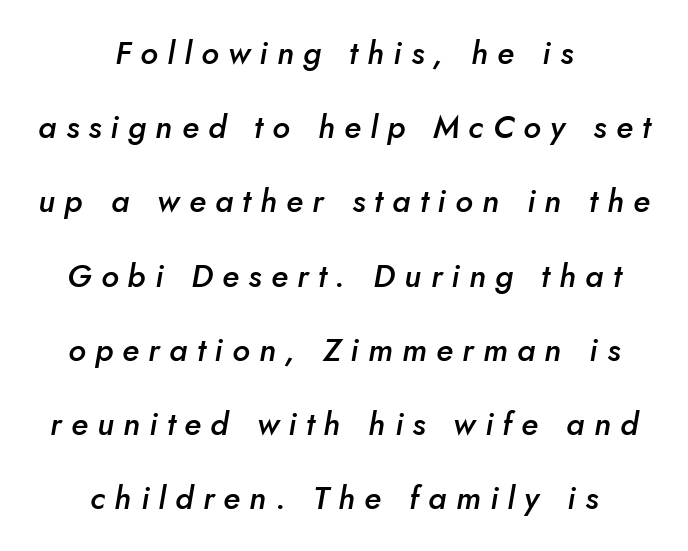
Q: Is the text bold? A: Semi-bold.
Q: Is the text italic (slanted)? A: Yes, it leans right by about 5 degrees.
Q: Is the text underlined? A: No.
Q: How is the paragraph aligned? A: Centered.
Q: Is the spacing between letters normal or unusually wide? A: Unusually wide.
Q: Is the spacing between lines tight, normal or loose? A: Loose.
Q: Width (condensed, normal, or wide)? A: Normal.
Q: Stroke contrast? A: Low.
Q: x-height? A: Small.
Q: Monospaced? A: No.
